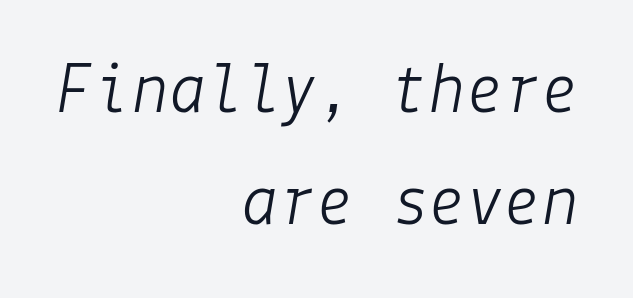
The image shows 75 px light type, italic (leaning right); set right-aligned, normal line spacing (1.49x), normal letter spacing, not underlined; low stroke contrast and a medium x-height.
